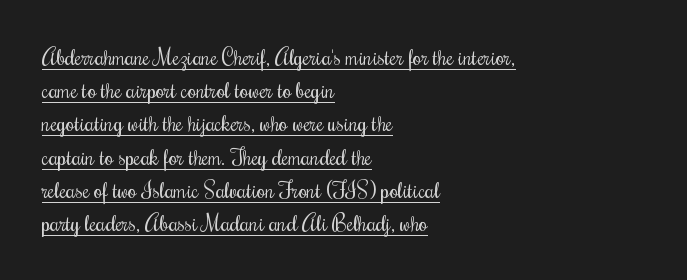
The image shows 22 px text type; set left-aligned, normal line spacing (1.51x), normal letter spacing, underlined.
